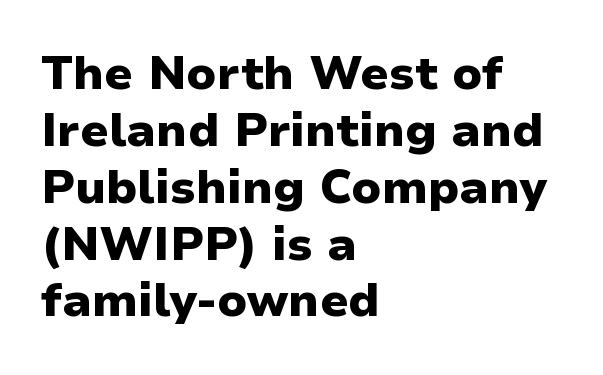
The letters advance in unequal steps, a hallmark of proportional type. This sample uses a sans-serif face. Line beginnings align vertically; line endings do not. Chunky letters — that's bold for sure. Characters follow at the spacing the type designer built in. Has an underline been added? It has not.
